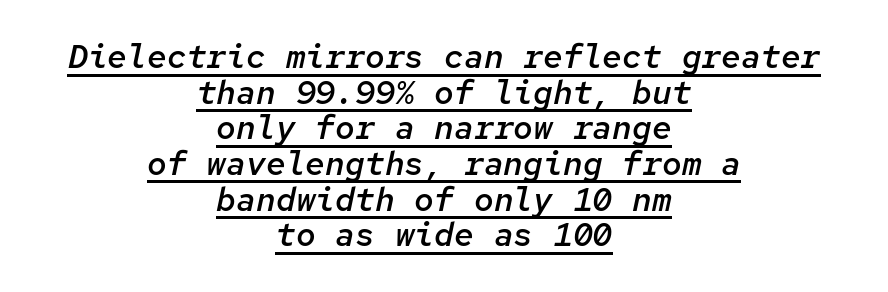
Q: Is the text bold? A: Semi-bold.
Q: Is the text italic (slanted)? A: Yes, it leans right by about 12 degrees.
Q: Is the text underlined? A: Yes.
Q: How is the paragraph aligned? A: Centered.
Q: Is the spacing between letters normal or unusually wide? A: Normal.
Q: Is the spacing between lines tight, normal or loose? A: Tight.
Q: Width (condensed, normal, or wide)? A: Normal.
Q: Stroke contrast? A: Low.
Q: x-height? A: Medium.
Q: Monospaced? A: Yes.
